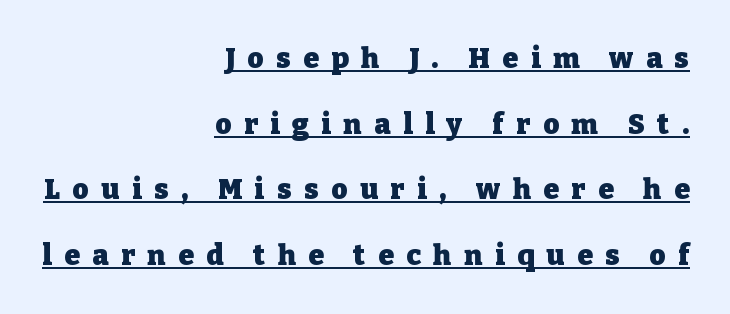
{"serif": "yes", "italic": "no", "bold": "yes", "weight": "heavy", "width": "normal", "stroke_contrast": "low", "x_height": "medium", "monospaced": "no", "underline": "yes", "align": "right", "line_spacing": "loose", "line_spacing_ratio": 2.34, "letter_spacing": "wide", "letter_spacing_em": 0.45, "glyph_px": 28}
